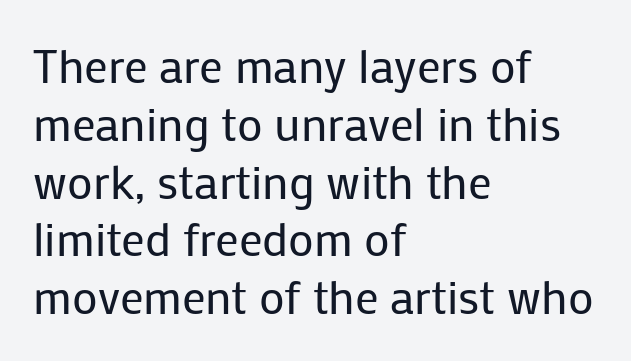
{"serif": "no", "italic": "no", "bold": "no", "weight": "regular", "width": "normal", "stroke_contrast": "low", "x_height": "medium", "monospaced": "no", "underline": "no", "align": "left", "line_spacing_ratio": 1.23, "letter_spacing": "normal", "letter_spacing_em": 0.0, "glyph_px": 47}
